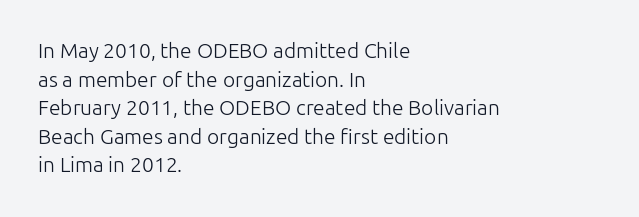
Line beginnings align vertically; line endings do not. Whoever set this chose a conventional vertical rhythm. Stroke mass is kept to a normal reading level or below. Nobody touched the tracking dial on this one.
